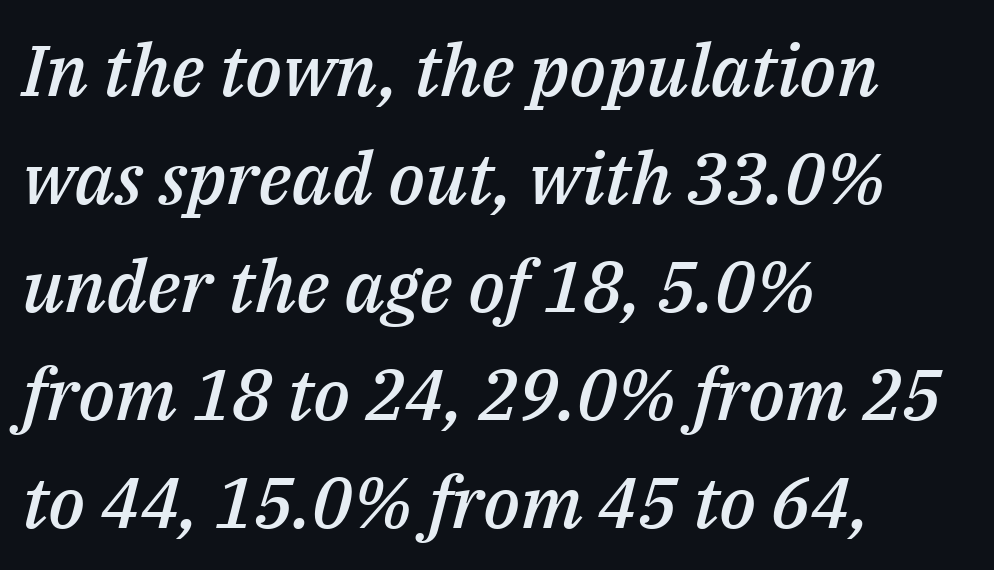
The image shows 72 px semibold type, italic (leaning right); set left-aligned, normal line spacing (1.5x), normal letter spacing, not underlined; medium stroke contrast and a medium x-height.
